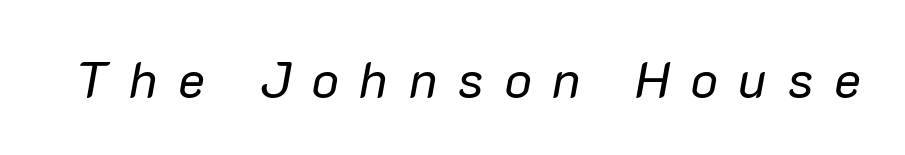
The image shows 51 px regular-weight type, italic (leaning right); set unusually wide letter spacing (+0.41 em), not underlined; low stroke contrast and a medium x-height.
